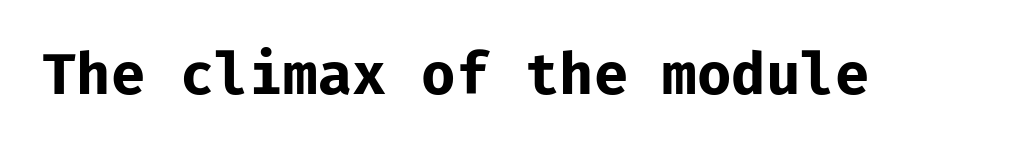
Q: Is the text bold? A: Yes.
Q: Is the text italic (slanted)? A: No, it is upright.
Q: Is the typeface a serif or a sans-serif typeface? A: Sans-serif.
Q: Is the text underlined? A: No.
Q: Is the spacing between letters normal or unusually wide? A: Normal.
Q: Width (condensed, normal, or wide)? A: Normal.
Q: Stroke contrast? A: Low.
Q: x-height? A: Medium.
Q: Monospaced? A: Yes.
